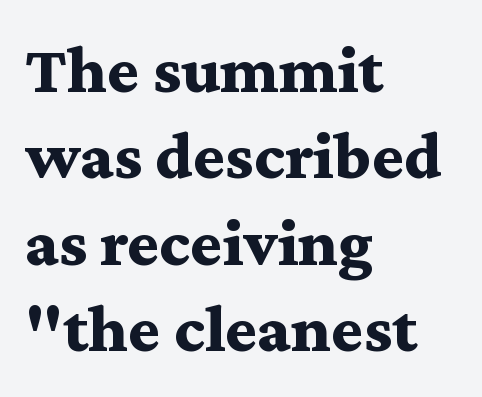
{"serif": "yes", "italic": "no", "bold": "yes", "weight": "bold", "width": "wide", "stroke_contrast": "medium", "x_height": "medium", "monospaced": "no", "underline": "no", "align": "left", "line_spacing": "normal", "line_spacing_ratio": 1.27, "letter_spacing": "normal", "letter_spacing_em": 0.0, "glyph_px": 68}
